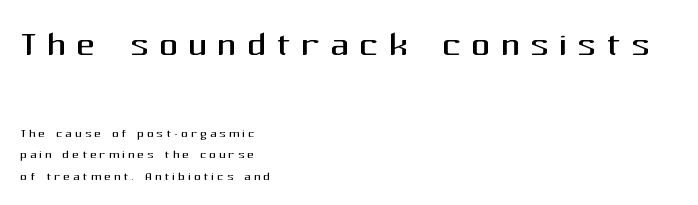
The image shows 49 px regular-weight sans-serif type, upright; set left-aligned, normal line spacing (1.34x), not underlined; the first (top) block is 3.06x larger; medium stroke contrast and a medium x-height.
